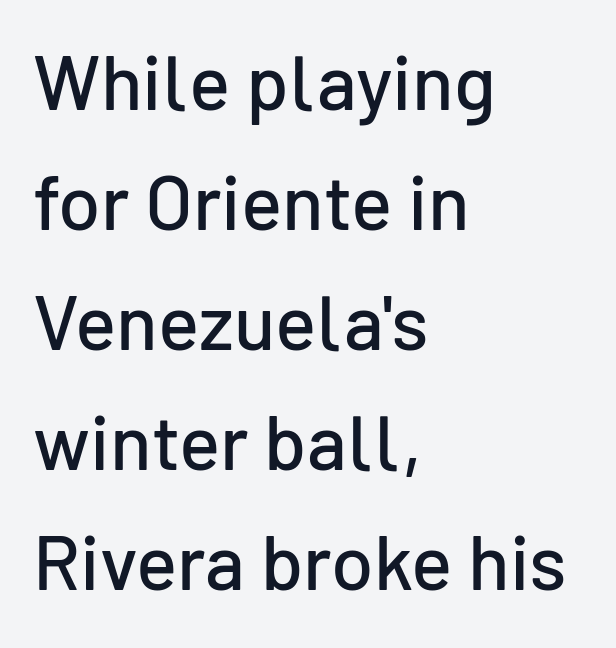
{"serif": "no", "italic": "no", "width": "normal", "stroke_contrast": "low", "x_height": "medium", "monospaced": "no", "underline": "no", "align": "left", "line_spacing": "normal", "line_spacing_ratio": 1.56, "letter_spacing": "normal", "letter_spacing_em": 0.0, "glyph_px": 77}
